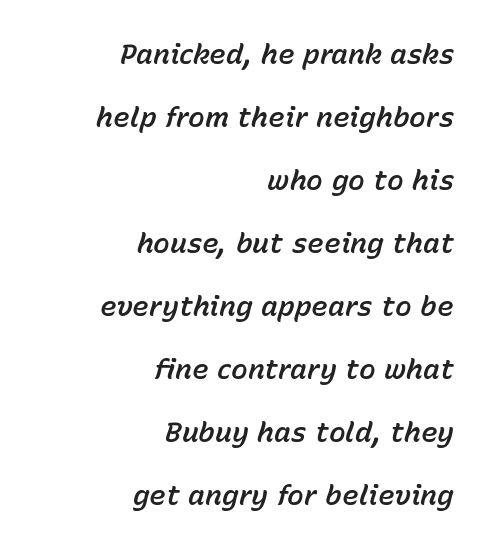
The image shows 28 px text type, italic (leaning right); set right-aligned, loose line spacing (2.25x), normal letter spacing, not underlined; low stroke contrast and a medium x-height.
